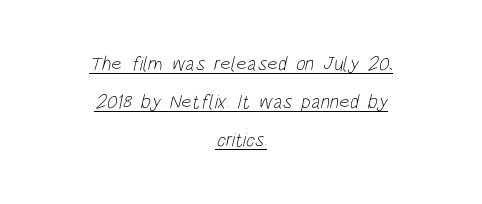
The face used here is rendered with its standard letterfit. Compared with a flush-left layout, this one balances lines on the center instead. This is underlined copy, the kind a proofreader might mark for attention. The lines are spread far apart with generous leading. Stems and bowls with no extra thickness — not bold.
